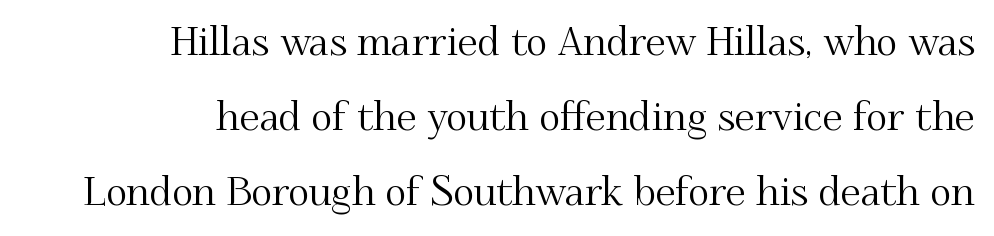
{"serif": "yes", "italic": "no", "width": "normal", "stroke_contrast": "medium", "x_height": "small", "monospaced": "no", "underline": "no", "align": "right", "line_spacing_ratio": 1.88, "letter_spacing": "normal", "letter_spacing_em": 0.0, "glyph_px": 40}
